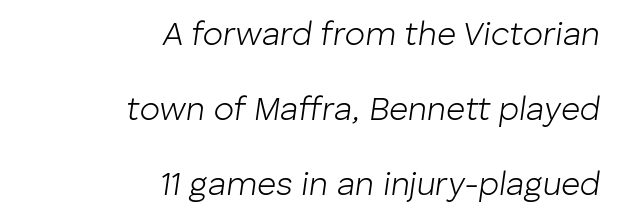
{"italic": "yes", "lean": "right", "slant_degrees": 8, "bold": "no", "weight": "light", "width": "normal", "stroke_contrast": "low", "x_height": "medium", "monospaced": "no", "underline": "no", "align": "right", "line_spacing": "loose", "line_spacing_ratio": 2.27, "letter_spacing": "normal", "letter_spacing_em": 0.0, "glyph_px": 33}
